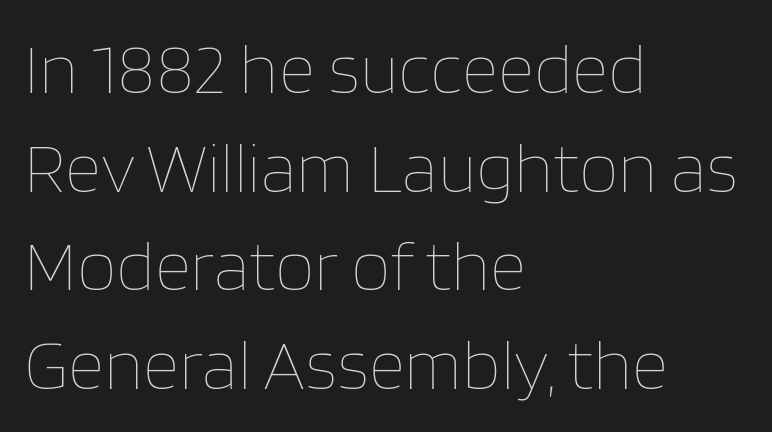
{"italic": "no", "bold": "no", "weight": "thin", "width": "normal", "stroke_contrast": "low", "x_height": "large", "monospaced": "no", "underline": "no", "align": "left", "line_spacing": "normal", "line_spacing_ratio": 1.39, "letter_spacing": "normal", "letter_spacing_em": 0.0, "glyph_px": 71}
